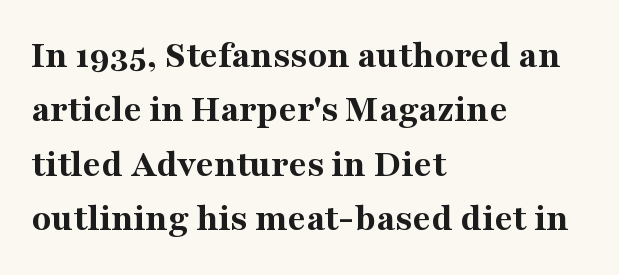
Q: Is the text bold? A: Yes.
Q: Is the text italic (slanted)? A: No, it is upright.
Q: Is the typeface a serif or a sans-serif typeface? A: Serif.
Q: Is the text underlined? A: No.
Q: How is the paragraph aligned? A: Left-aligned.
Q: Is the spacing between letters normal or unusually wide? A: Normal.
Q: Is the spacing between lines tight, normal or loose? A: Normal.
Q: Width (condensed, normal, or wide)? A: Normal.
Q: Stroke contrast? A: Medium.
Q: x-height? A: Medium.
Q: Monospaced? A: No.
